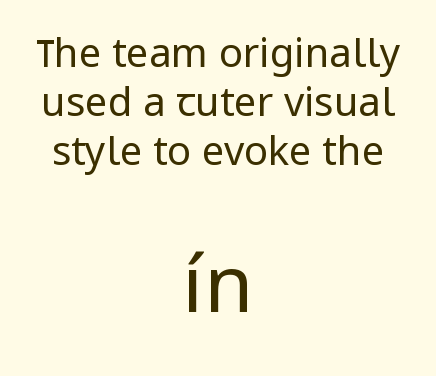
Q: Is the text bold? A: No.
Q: Is the text italic (slanted)? A: No, it is upright.
Q: Is the typeface a serif or a sans-serif typeface? A: Sans-serif.
Q: Is the text underlined? A: No.
Q: How is the paragraph aligned? A: Centered.
Q: Is the spacing between letters normal or unusually wide? A: Normal.
Q: Which block of text is set in a larger size, the first (top) or the second (bottom)? A: The second (bottom) one.
Q: Width (condensed, normal, or wide)? A: Normal.
Q: Stroke contrast? A: Low.
Q: x-height? A: Medium.
Q: Monospaced? A: No.
